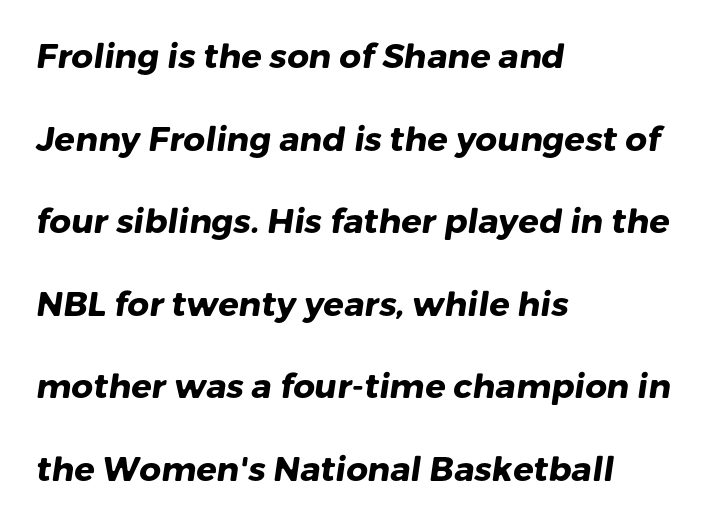
The image shows 34 px heavy sans-serif type; set left-aligned, loose line spacing (2.43x), normal letter spacing, not underlined; low stroke contrast and a medium x-height.
